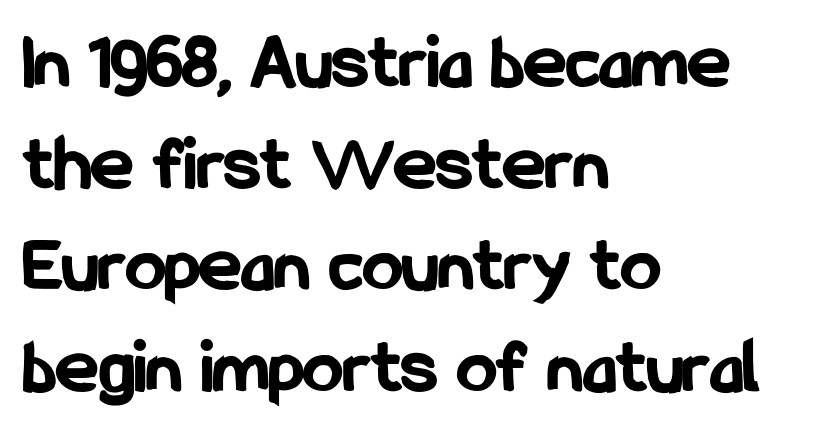
This is heavy type, rendered in bold. Varying glyph widths throughout — classic text-font behaviour. Underlining? Definitely not there. Notice how the passage keeps a crisp vertical edge on the left only. The lettering stays uniformly vertical, giving the passage a roman look.
